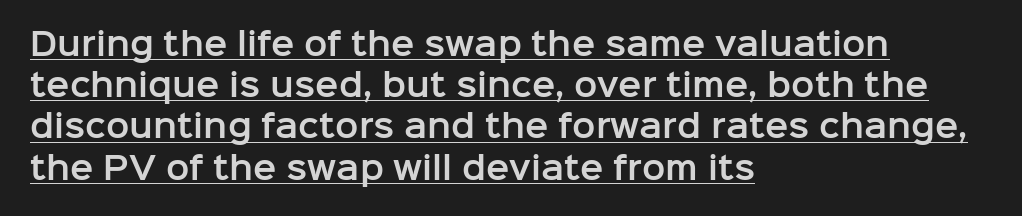
The passage shown is typed in a proportional face where columns would drift. Horizontal alignment here is leftward, the default for most running prose. Type style note: lacks serifs. This sample uses an upright cut, with every glyph sitting square on the baseline.
